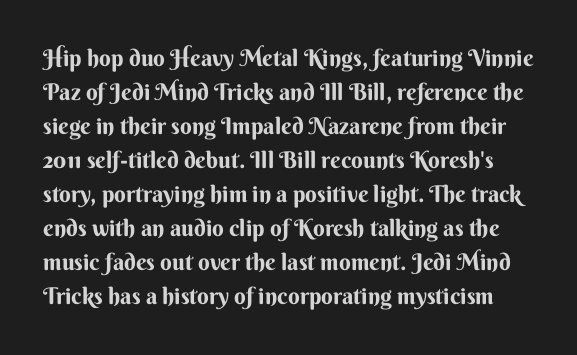
Q: Is the text italic (slanted)? A: No, it is upright.
Q: Is the text underlined? A: No.
Q: Is the spacing between letters normal or unusually wide? A: Normal.
Q: Is the spacing between lines tight, normal or loose? A: Normal.
